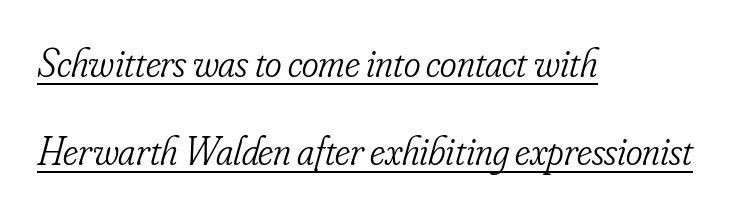
Look at the tracking — it's just the regular setting, nothing added. All the whitespace from short lines collects on the right. In terms of letterform style, serifs are clearly present. Honestly, the underline is the first thing you notice here. The cut favours lightness, reaching ordinary text weight at its darkest.
